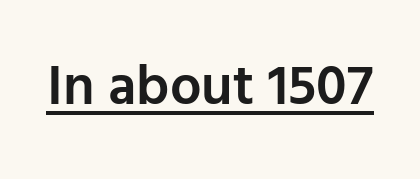
The image shows 56 px semibold sans-serif type, upright; set normal letter spacing, underlined; low stroke contrast and a medium x-height.
